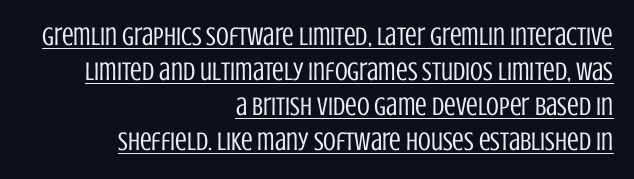
{"italic": "no", "bold": "no", "underline": "yes", "align": "right", "line_spacing": "normal", "line_spacing_ratio": 1.35, "letter_spacing": "normal", "letter_spacing_em": 0.0, "glyph_px": 26}
